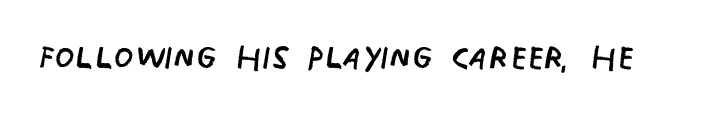
This is not heavy type; no bold has been used. A typesetter would label this face a sans. Is this a fixed-width face? No — the glyphs have proportional, varying widths. Standard letterfit; no display-style spreading of the glyphs. Anything drawn beneath the words? Only blank space.
